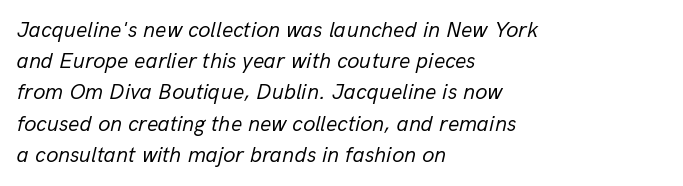
Q: Is the text bold? A: No.
Q: Is the text italic (slanted)? A: Yes, it leans right by about 13 degrees.
Q: Is the text underlined? A: No.
Q: How is the paragraph aligned? A: Left-aligned.
Q: Is the spacing between letters normal or unusually wide? A: Normal.
Q: Is the spacing between lines tight, normal or loose? A: Normal.
